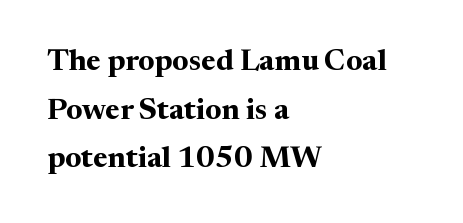
Q: Is the text bold? A: Yes.
Q: Is the text italic (slanted)? A: No, it is upright.
Q: Is the typeface a serif or a sans-serif typeface? A: Serif.
Q: Is the text underlined? A: No.
Q: How is the paragraph aligned? A: Left-aligned.
Q: Is the spacing between letters normal or unusually wide? A: Normal.
Q: Is the spacing between lines tight, normal or loose? A: Normal.
Q: Width (condensed, normal, or wide)? A: Normal.
Q: Stroke contrast? A: Medium.
Q: x-height? A: Medium.
Q: Monospaced? A: No.
